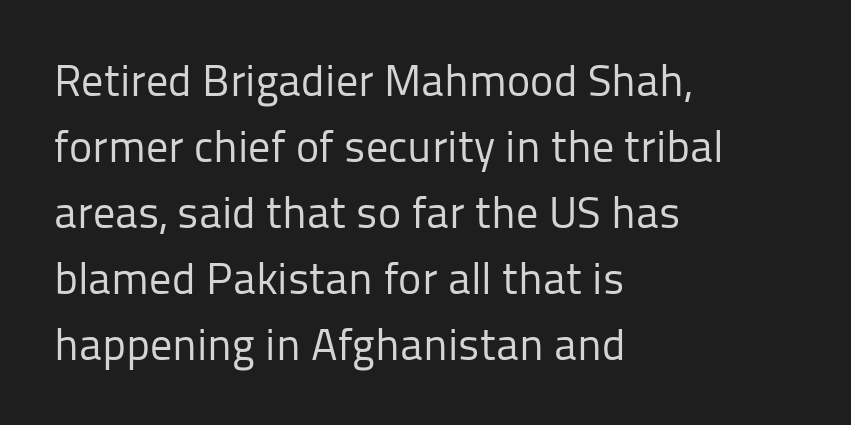
{"serif": "no", "italic": "no", "bold": "no", "weight": "regular", "width": "normal", "stroke_contrast": "low", "x_height": "medium", "monospaced": "no", "underline": "no", "align": "left", "line_spacing": "normal", "line_spacing_ratio": 1.5, "letter_spacing": "normal", "letter_spacing_em": 0.0, "glyph_px": 44}
